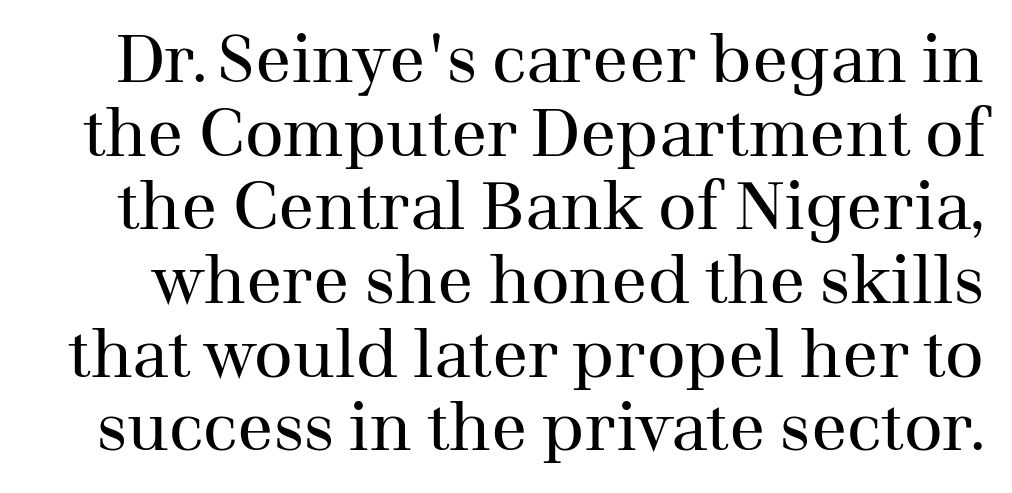
Quick note: not italic, upright. Nobody drew a line under any word here. Each word holds together tightly as a unit, with standard inter-letter gaps. Serifs: yes, visible at the terminals of the letterforms.
